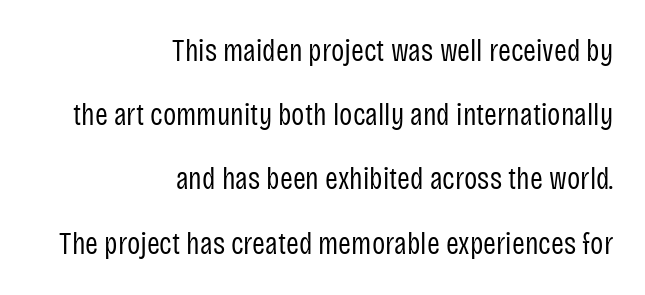
{"serif": "no", "italic": "no", "bold": "no", "weight": "regular", "width": "condensed", "stroke_contrast": "low", "x_height": "large", "monospaced": "no", "underline": "no", "align": "right", "line_spacing": "loose", "line_spacing_ratio": 2.07, "letter_spacing": "normal", "letter_spacing_em": 0.0, "glyph_px": 31}
